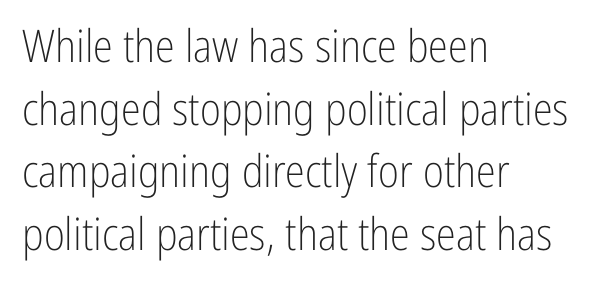
Q: Is the text bold? A: No.
Q: Is the text italic (slanted)? A: No, it is upright.
Q: Is the typeface a serif or a sans-serif typeface? A: Sans-serif.
Q: Is the text underlined? A: No.
Q: How is the paragraph aligned? A: Left-aligned.
Q: Is the spacing between letters normal or unusually wide? A: Normal.
Q: Is the spacing between lines tight, normal or loose? A: Normal.
Q: Width (condensed, normal, or wide)? A: Condensed.
Q: Stroke contrast? A: Low.
Q: x-height? A: Medium.
Q: Monospaced? A: No.
